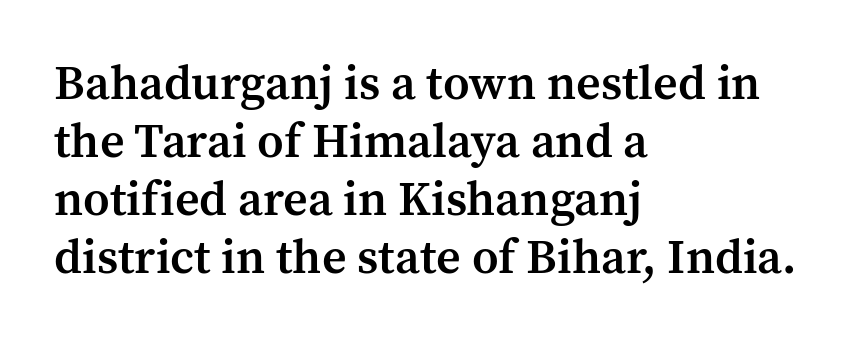
{"serif": "yes", "italic": "no", "bold": "semi", "weight": "semibold", "width": "normal", "stroke_contrast": "medium", "x_height": "medium", "monospaced": "no", "underline": "no", "align": "left", "line_spacing_ratio": 1.21, "letter_spacing": "normal", "letter_spacing_em": 0.0, "glyph_px": 48}
